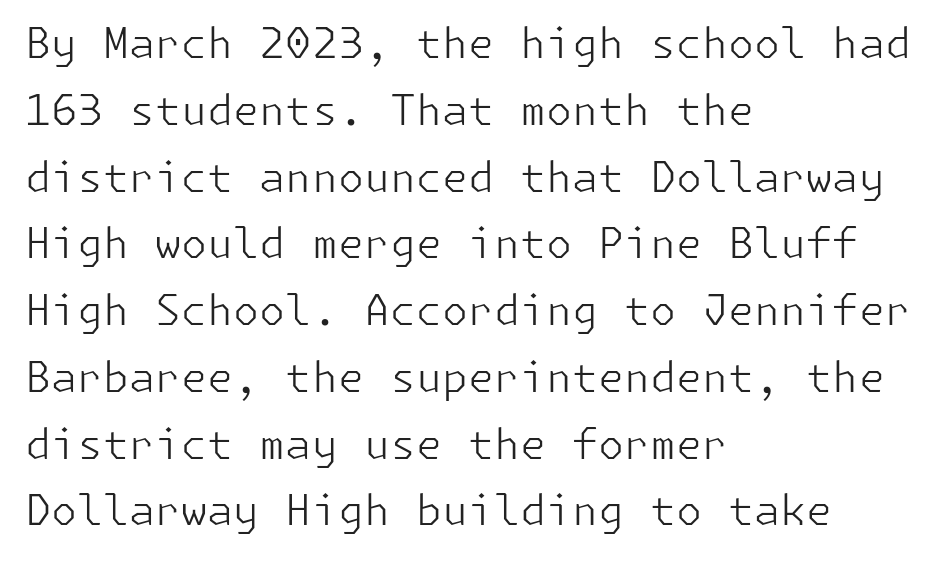
{"serif": "no", "italic": "no", "bold": "no", "weight": "light", "width": "normal", "stroke_contrast": "low", "x_height": "medium", "underline": "no", "align": "left", "line_spacing": "normal", "line_spacing_ratio": 1.59, "letter_spacing": "normal", "letter_spacing_em": 0.0, "glyph_px": 42}
